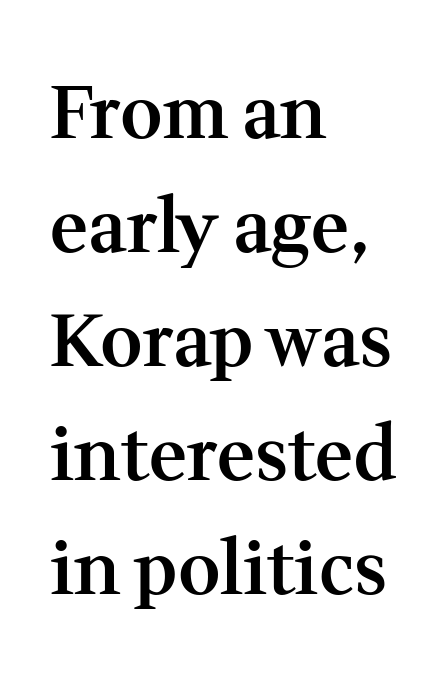
The image shows 73 px semibold serif type, upright; set left-aligned, normal line spacing (1.56x), normal letter spacing, not underlined; medium stroke contrast and a medium x-height.
